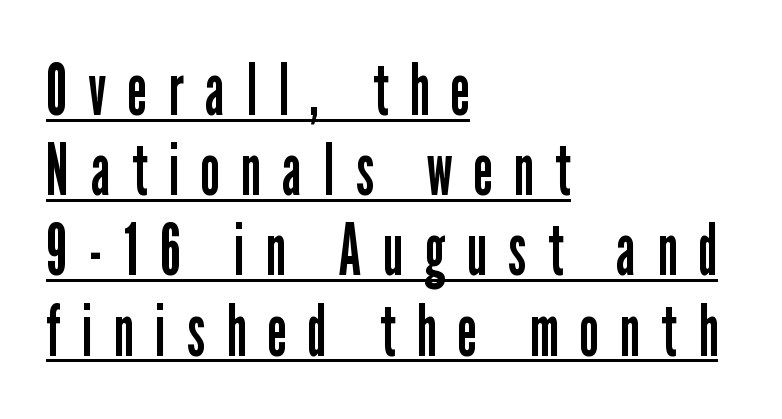
{"serif": "no", "italic": "no", "bold": "no", "weight": "regular", "width": "condensed", "stroke_contrast": "low", "x_height": "medium", "monospaced": "no", "underline": "yes", "align": "left", "line_spacing": "tight", "line_spacing_ratio": 1.13, "letter_spacing": "wide", "letter_spacing_em": 0.31, "glyph_px": 71}
